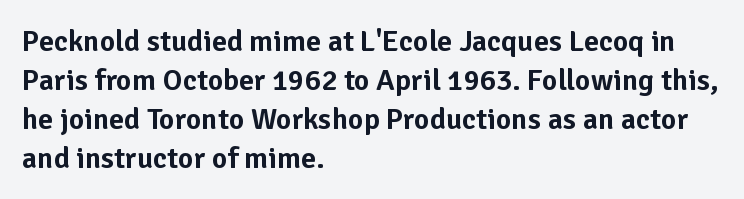
{"serif": "no", "italic": "no", "width": "normal", "stroke_contrast": "low", "x_height": "medium", "monospaced": "no", "underline": "no", "align": "left", "line_spacing": "normal", "line_spacing_ratio": 1.3, "letter_spacing": "normal", "letter_spacing_em": 0.0, "glyph_px": 30}
